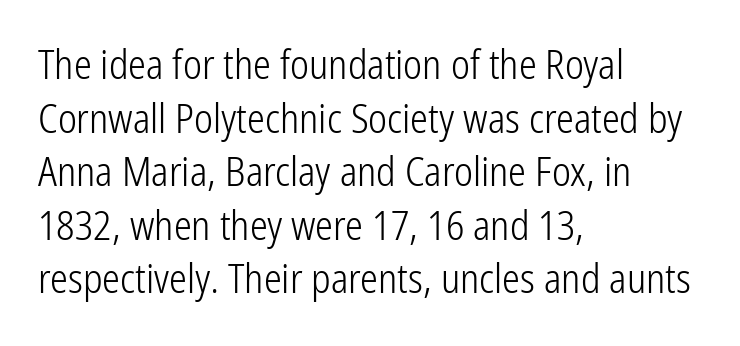
Q: Is the text bold? A: No.
Q: Is the text italic (slanted)? A: No, it is upright.
Q: Is the typeface a serif or a sans-serif typeface? A: Sans-serif.
Q: Is the text underlined? A: No.
Q: How is the paragraph aligned? A: Left-aligned.
Q: Is the spacing between letters normal or unusually wide? A: Normal.
Q: Is the spacing between lines tight, normal or loose? A: Normal.
Q: Width (condensed, normal, or wide)? A: Condensed.
Q: Stroke contrast? A: Low.
Q: x-height? A: Medium.
Q: Monospaced? A: No.
